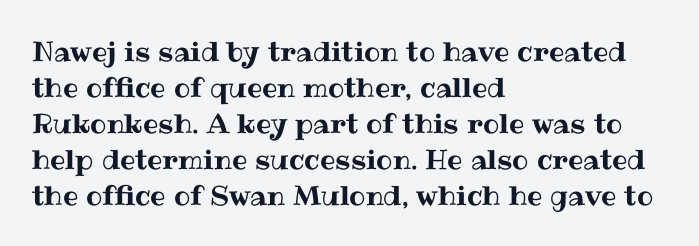
Vertically, the passage feels balanced, rows spaced as you'd expect. The face used here is rendered with its standard letterfit. The words here are not underlined. Posture: straight, roman, zero tilt.
